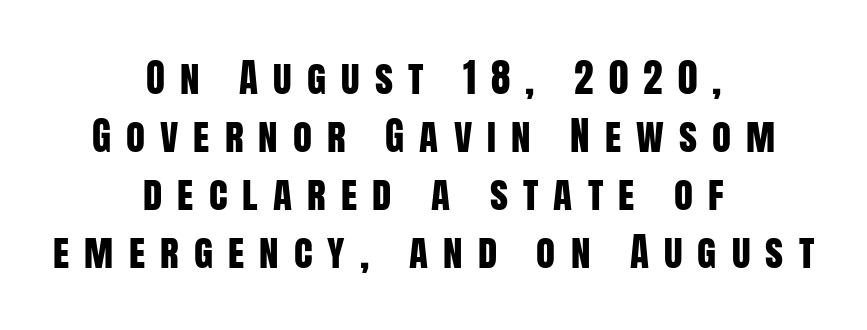
Q: Is the text italic (slanted)? A: No, it is upright.
Q: Is the typeface a serif or a sans-serif typeface? A: Sans-serif.
Q: Is the text underlined? A: No.
Q: How is the paragraph aligned? A: Centered.
Q: Is the spacing between letters normal or unusually wide? A: Unusually wide.
Q: Is the spacing between lines tight, normal or loose? A: Normal.
Q: Width (condensed, normal, or wide)? A: Condensed.
Q: Stroke contrast? A: Low.
Q: x-height? A: Large.
Q: Monospaced? A: No.
